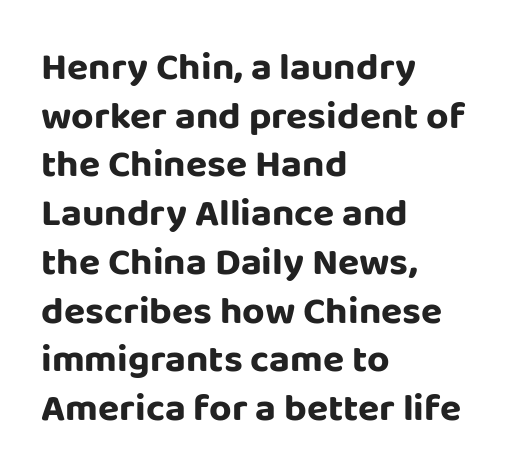
Q: Is the text italic (slanted)? A: No, it is upright.
Q: Is the typeface a serif or a sans-serif typeface? A: Sans-serif.
Q: Is the text underlined? A: No.
Q: How is the paragraph aligned? A: Left-aligned.
Q: Is the spacing between letters normal or unusually wide? A: Normal.
Q: Is the spacing between lines tight, normal or loose? A: Normal.
Q: Width (condensed, normal, or wide)? A: Normal.
Q: Stroke contrast? A: Low.
Q: x-height? A: Large.
Q: Monospaced? A: No.
